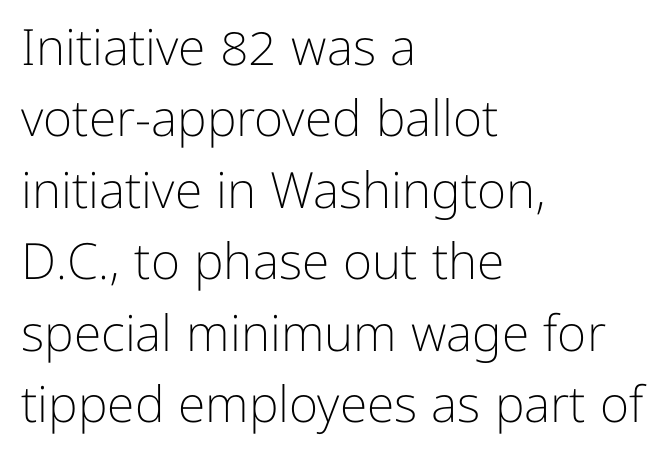
Has an underline been added? It has not. The characters display no serif detailing; their extremities are plain. You could not count columns in this text — the font is proportionally spaced. In terms of leading, this rendering sits right in the middle.
